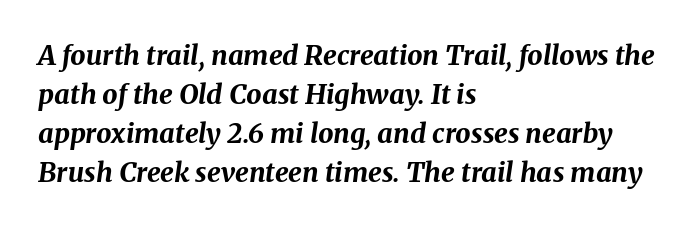
Q: Is the text bold? A: Yes.
Q: Is the text italic (slanted)? A: Yes, it leans right by about 8 degrees.
Q: Is the text underlined? A: No.
Q: How is the paragraph aligned? A: Left-aligned.
Q: Is the spacing between letters normal or unusually wide? A: Normal.
Q: Is the spacing between lines tight, normal or loose? A: Normal.
